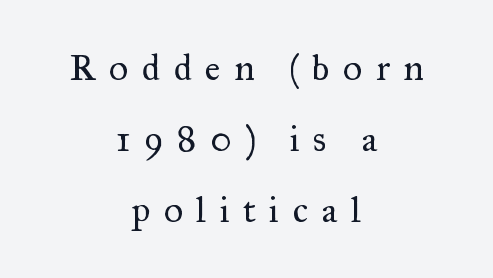
The image shows 37 px regular-weight serif type, upright; set centered, loose line spacing (1.92x), unusually wide letter spacing (+0.36 em), not underlined; medium stroke contrast and a small x-height.
